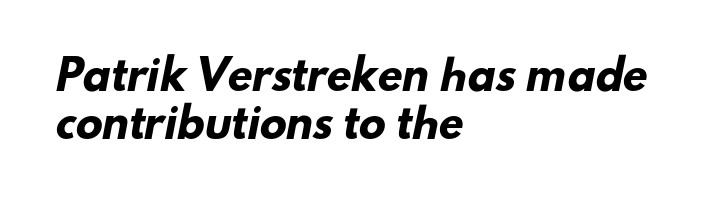
Q: Is the text bold? A: Yes.
Q: Is the typeface a serif or a sans-serif typeface? A: Sans-serif.
Q: Is the text underlined? A: No.
Q: How is the paragraph aligned? A: Left-aligned.
Q: Is the spacing between letters normal or unusually wide? A: Normal.
Q: Width (condensed, normal, or wide)? A: Normal.
Q: Stroke contrast? A: Low.
Q: x-height? A: Small.
Q: Monospaced? A: No.
